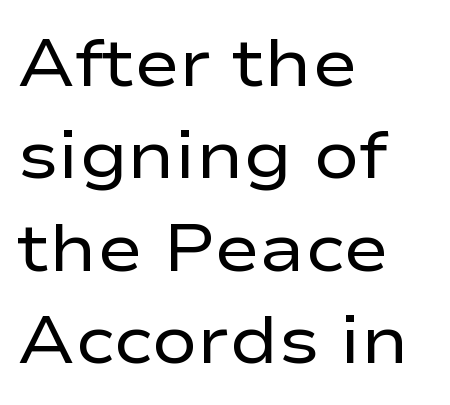
{"serif": "no", "italic": "no", "bold": "no", "weight": "regular", "width": "wide", "stroke_contrast": "low", "x_height": "medium", "monospaced": "no", "underline": "no", "align": "left", "line_spacing": "normal", "line_spacing_ratio": 1.36, "letter_spacing": "normal", "letter_spacing_em": 0.0, "glyph_px": 68}
